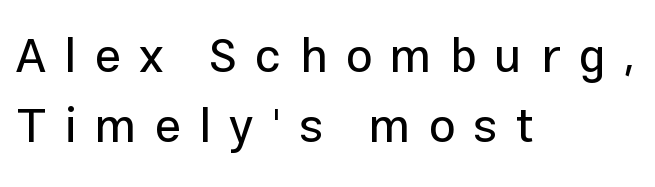
The words here are not underlined. Proportional: the letters do not fall into vertical columns. Spacing between characters has been opened up far beyond the box default. Posture: upright roman.
